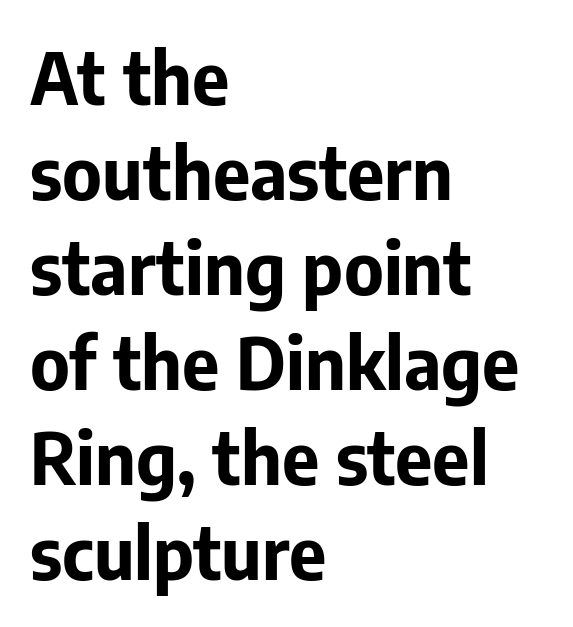
These lines are rendered in a variable-pitch font. Weight check: bold — yes, fully. Style check: upright. The font family rendered here belongs to the sans-serif group. The rows are spaced the way most documents space them. In terms of letterspacing, this is plain default setting.
